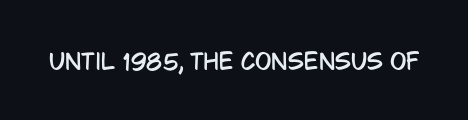
The image shows 22 px text type, upright; set normal letter spacing, not underlined.
